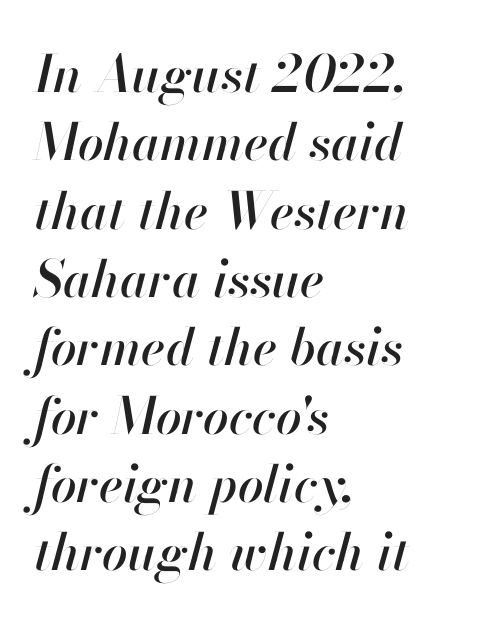
The image shows 51 px text type, italic (leaning right); set left-aligned, normal line spacing (1.34x), normal letter spacing, not underlined; high stroke contrast and a small x-height.
